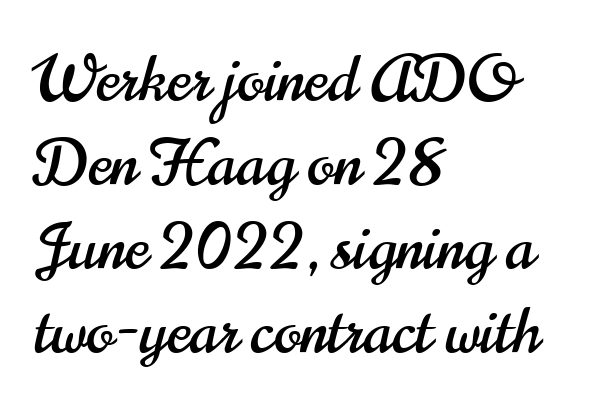
Honestly, the row spacing looks completely unremarkable. Honestly, the letter spacing is just normal — you wouldn't notice it. Character widths vary here, with narrow letters taking less room than wide ones. A clean baseline with only descenders dipping below it. This rendering employs a face without finishing strokes, i.e., a sans-serif.
